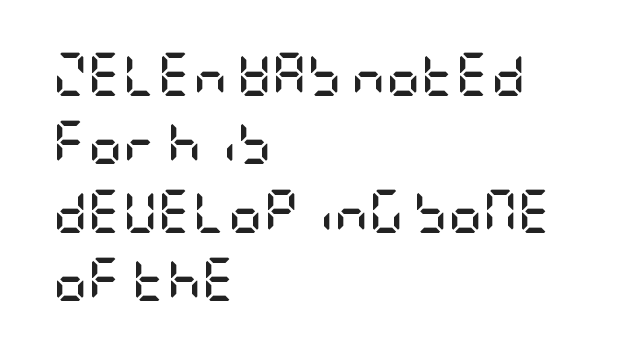
The block of text has a typical density, with ordinary space between rows. The letters stand upright; this is a roman face. Quick note: underline off. Typesetter's note: full bold, strokes at maximum text heaviness.
